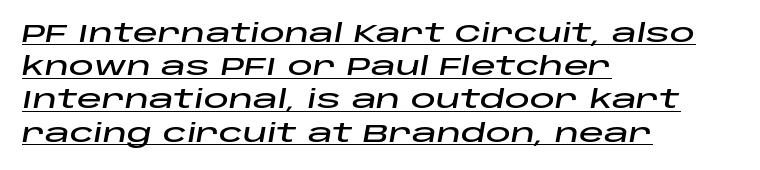
The image shows 25 px text type, italic (leaning right); set left-aligned, normal line spacing (1.33x), normal letter spacing, underlined.
